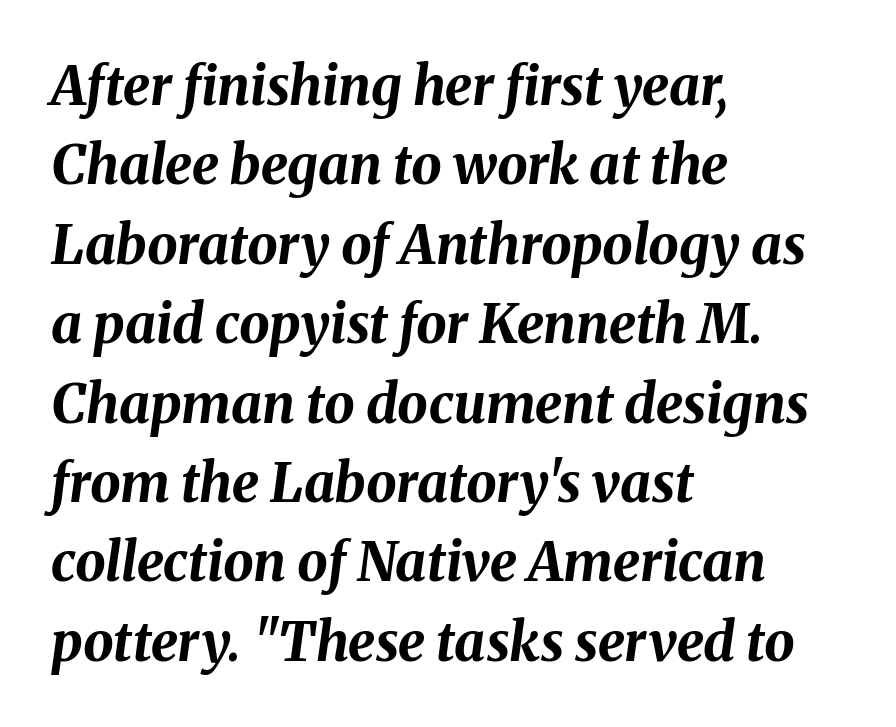
Caption: multi-line text, flush left, ragged right. You can tell it's italic because the verticals aren't actually vertical. Does extra space separate the letters? No, they use regular spacing. A dark, heavy texture on the line: the type is bold. Whoever set this chose a conventional vertical rhythm.
